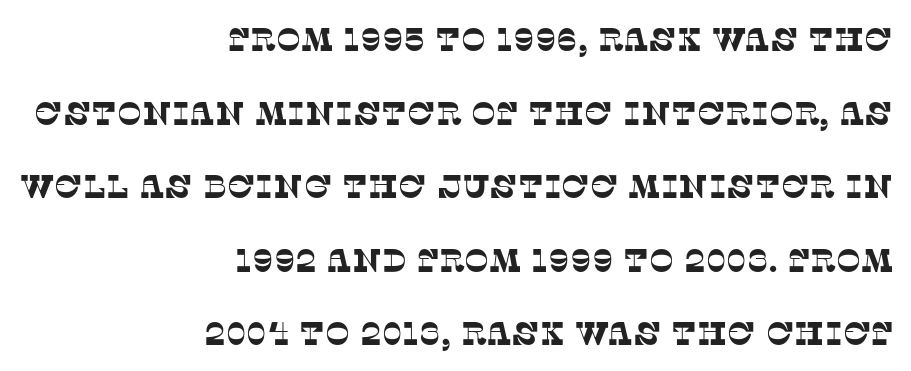
The gap between lines stays unmarked. Students, observe: this is what heavily led, spacious text looks like. What kind of face is this? One with serifs. Characters follow at the spacing the type designer built in.
